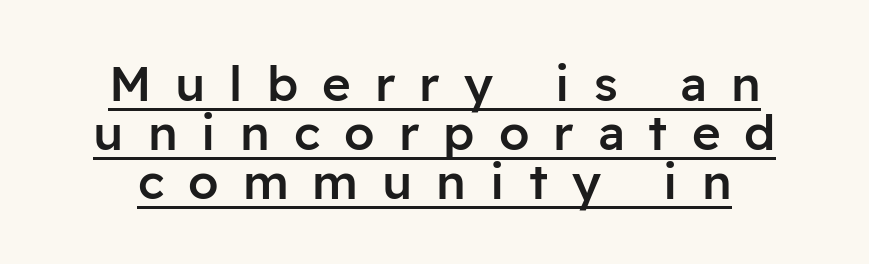
Q: Is the text bold? A: Semi-bold.
Q: Is the text italic (slanted)? A: No, it is upright.
Q: Is the typeface a serif or a sans-serif typeface? A: Sans-serif.
Q: Is the text underlined? A: Yes.
Q: Is the spacing between letters normal or unusually wide? A: Unusually wide.
Q: Is the spacing between lines tight, normal or loose? A: Tight.
Q: Width (condensed, normal, or wide)? A: Normal.
Q: Stroke contrast? A: Low.
Q: x-height? A: Medium.
Q: Monospaced? A: No.
